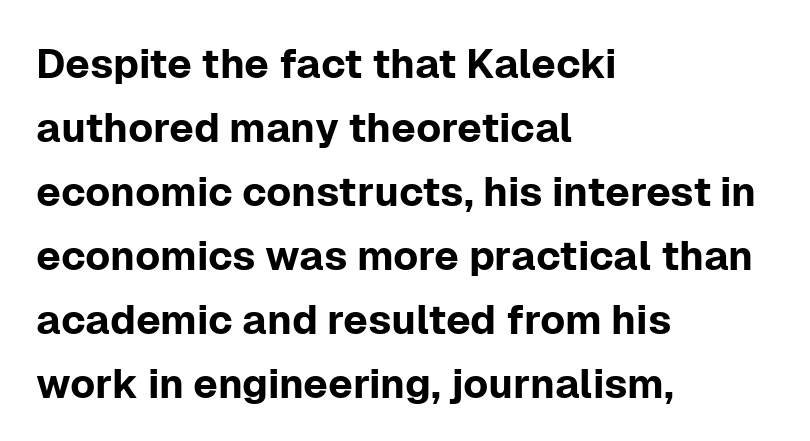
The image shows 41 px sans-serif type, upright; set left-aligned, normal line spacing (1.56x), normal letter spacing, not underlined; low stroke contrast and a medium x-height.
